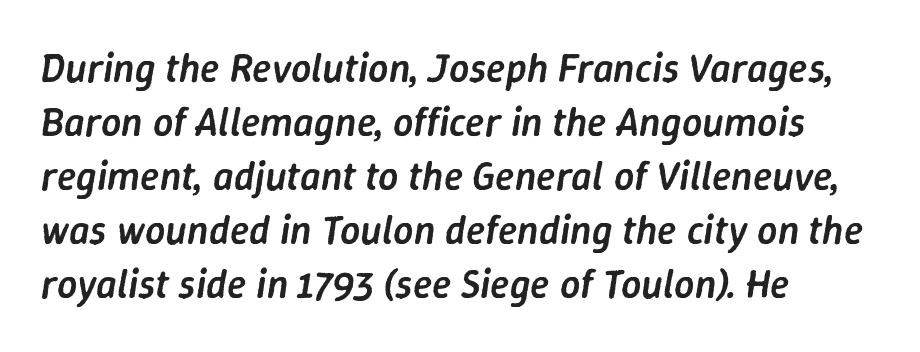
Proportional: the letters do not fall into vertical columns. Strokes here are thickened, but only to semibold level. The letters are slanted; this is an italic face. Layout note: lines flush left. Caption: standard tracking, unaltered.
